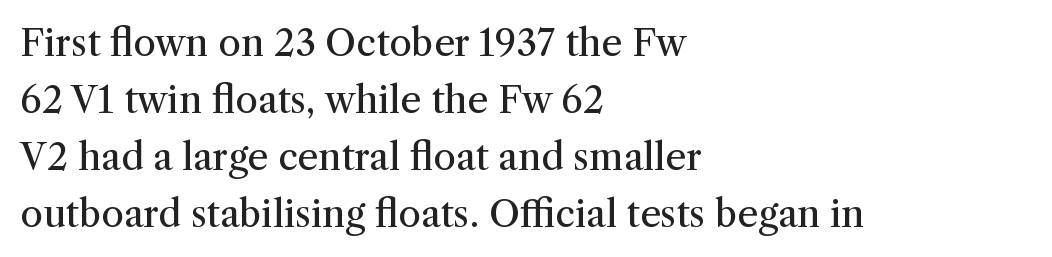
{"serif": "yes", "italic": "no", "bold": "no", "weight": "regular", "width": "normal", "stroke_contrast": "medium", "x_height": "medium", "monospaced": "no", "underline": "no", "align": "left", "line_spacing": "normal", "line_spacing_ratio": 1.54, "letter_spacing": "normal", "letter_spacing_em": 0.0, "glyph_px": 37}
